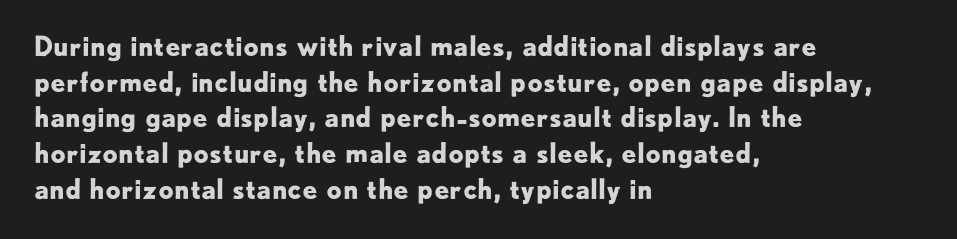
Q: Is the text bold? A: Yes.
Q: Is the text italic (slanted)? A: No, it is upright.
Q: Is the text underlined? A: No.
Q: How is the paragraph aligned? A: Left-aligned.
Q: Is the spacing between letters normal or unusually wide? A: Normal.
Q: Is the spacing between lines tight, normal or loose? A: Normal.
